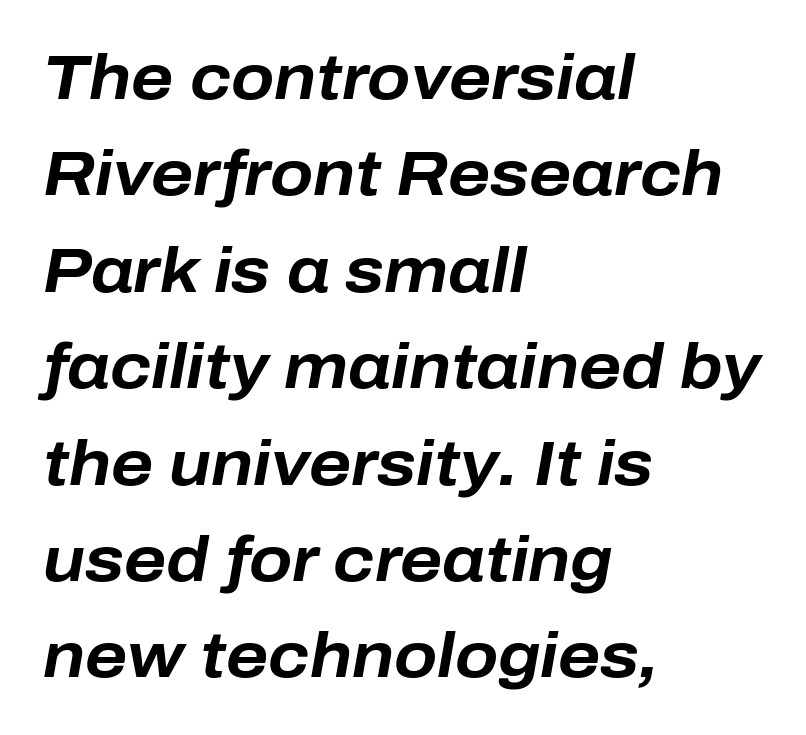
{"italic": "yes", "lean": "right", "slant_degrees": 10, "bold": "yes", "weight": "bold", "width": "normal", "stroke_contrast": "low", "x_height": "medium", "monospaced": "no", "underline": "no", "align": "left", "line_spacing": "normal", "line_spacing_ratio": 1.53, "letter_spacing": "normal", "letter_spacing_em": 0.0, "glyph_px": 63}
